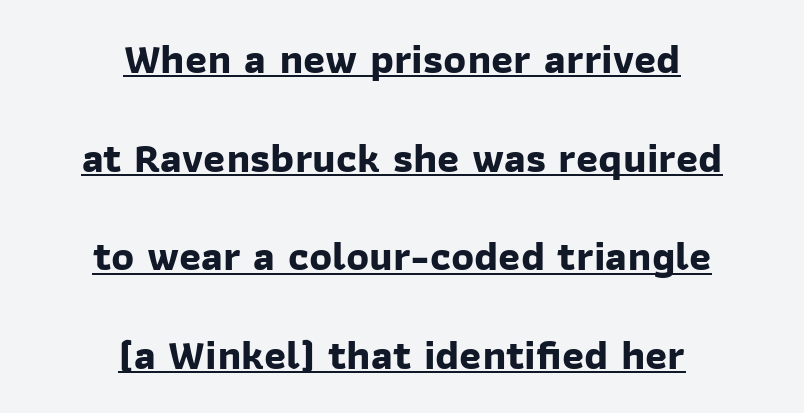
Examine the stroke ends and you'll find no serifs. Interline gaps are noticeably wide in this sample. Do the characters align in a grid? No, the font is proportional. Heavy-handed strokes throughout: this text is bold.
